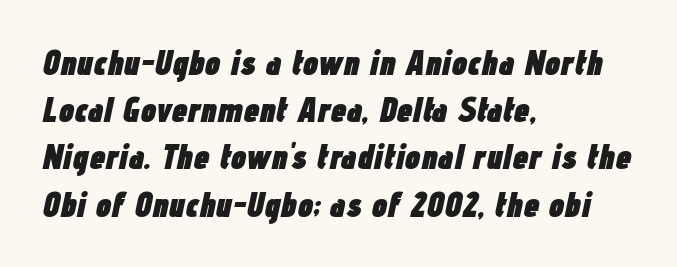
The image shows 35 px heavy, condensed type, italic (leaning right); set left-aligned, normal line spacing (1.35x), normal letter spacing, not underlined; low stroke contrast and a medium x-height.
